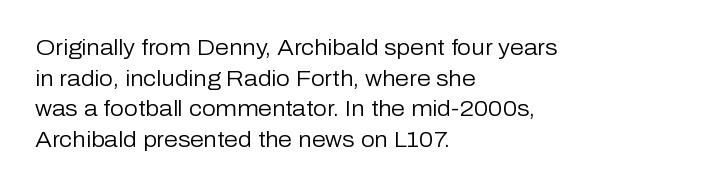
Q: Is the text bold? A: No.
Q: Is the text italic (slanted)? A: No, it is upright.
Q: Is the text underlined? A: No.
Q: How is the paragraph aligned? A: Left-aligned.
Q: Is the spacing between letters normal or unusually wide? A: Normal.
Q: Is the spacing between lines tight, normal or loose? A: Normal.
